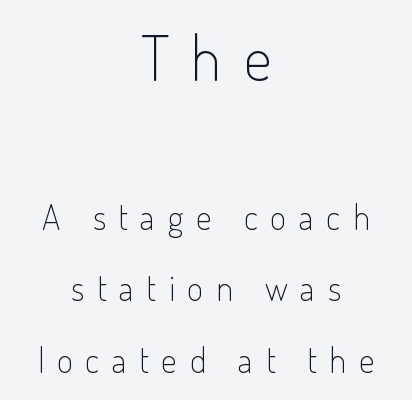
Display-style spreading of the glyphs; the letterfit is very open. Casual observation: everything's sitting right in the middle. Look at the glyph heights: the upper group is clearly the bigger setting. The baseline area is clear. A typesetter would mark this as roman, not italic.
